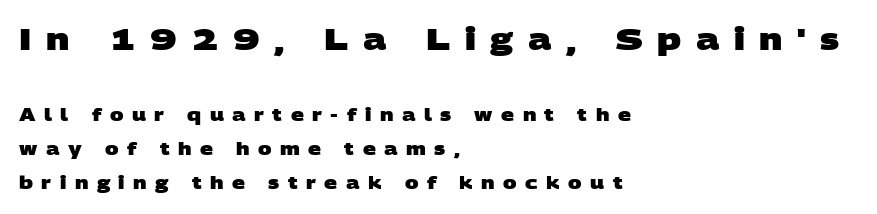
{"serif": "no", "bold": "yes", "weight": "heavy", "width": "wide", "stroke_contrast": "low", "x_height": "large", "monospaced": "no", "underline": "no", "align": "left", "line_spacing": "loose", "line_spacing_ratio": 1.9, "letter_spacing": "wide", "letter_spacing_em": 0.47, "larger_block": "first", "size_ratio": 1.72, "glyph_px": 31}
